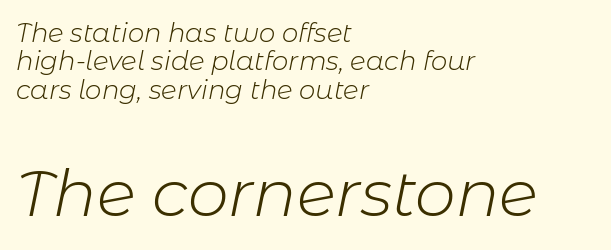
The image shows 65 px light type, italic (leaning right); set left-aligned, tight line spacing (1.09x), normal letter spacing, not underlined; the second (bottom) block is 2.5x larger; low stroke contrast and a medium x-height.
